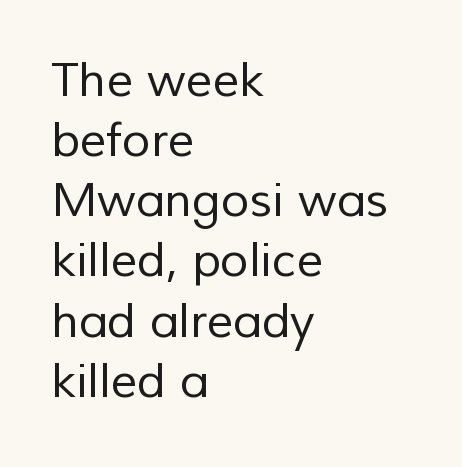
{"serif": "no", "bold": "no", "weight": "regular", "width": "normal", "stroke_contrast": "low", "x_height": "medium", "monospaced": "no", "underline": "no", "align": "left", "line_spacing": "normal", "line_spacing_ratio": 1.28, "letter_spacing": "normal", "letter_spacing_em": 0.0, "glyph_px": 47}
